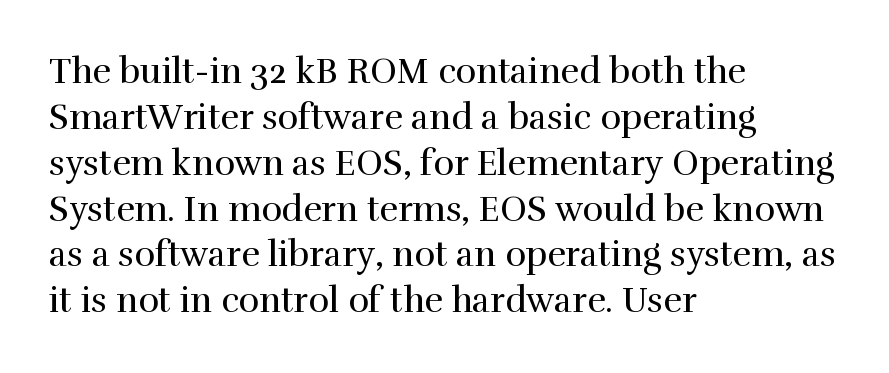
{"serif": "yes", "italic": "no", "bold": "no", "weight": "regular", "width": "normal", "stroke_contrast": "high", "x_height": "medium", "monospaced": "no", "underline": "no", "align": "left", "line_spacing": "normal", "line_spacing_ratio": 1.31, "letter_spacing": "normal", "letter_spacing_em": 0.0, "glyph_px": 35}
